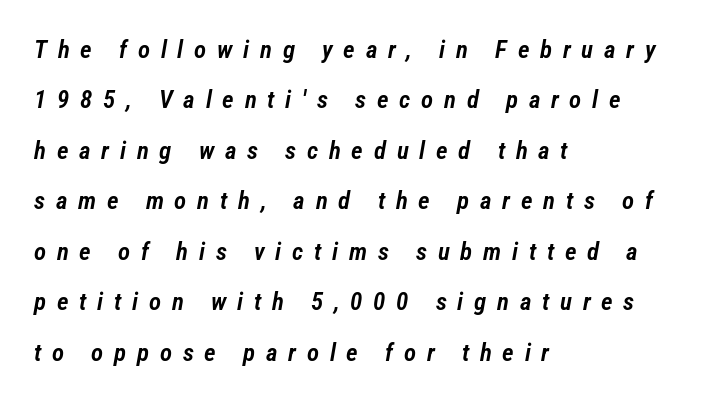
{"italic": "yes", "lean": "right", "slant_degrees": 12, "bold": "semi", "underline": "no", "align": "left", "line_spacing": "loose", "line_spacing_ratio": 2.02, "letter_spacing": "wide", "letter_spacing_em": 0.43, "glyph_px": 25}
